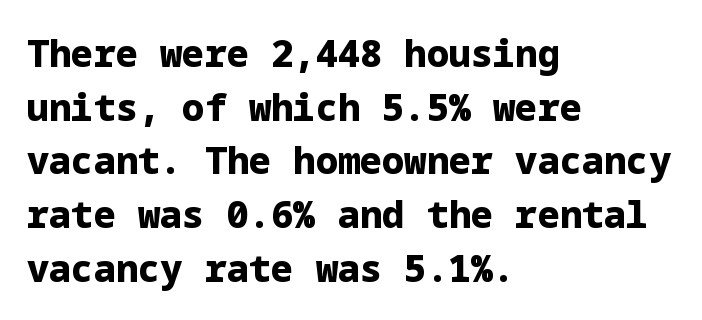
Q: Is the text bold? A: Yes.
Q: Is the text italic (slanted)? A: No, it is upright.
Q: Is the typeface a serif or a sans-serif typeface? A: Sans-serif.
Q: Is the text underlined? A: No.
Q: How is the paragraph aligned? A: Left-aligned.
Q: Is the spacing between letters normal or unusually wide? A: Normal.
Q: Is the spacing between lines tight, normal or loose? A: Normal.
Q: Width (condensed, normal, or wide)? A: Normal.
Q: Stroke contrast? A: Low.
Q: x-height? A: Medium.
